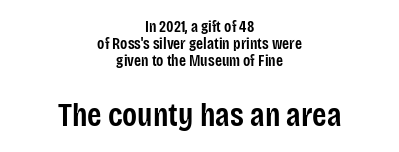
{"serif": "no", "italic": "no", "bold": "semi", "weight": "semibold", "width": "condensed", "stroke_contrast": "low", "x_height": "large", "monospaced": "no", "underline": "no", "align": "center", "line_spacing": "tight", "line_spacing_ratio": 1.07, "letter_spacing": "normal", "letter_spacing_em": 0.0, "larger_block": "second", "size_ratio": 2.06, "glyph_px": 33}
